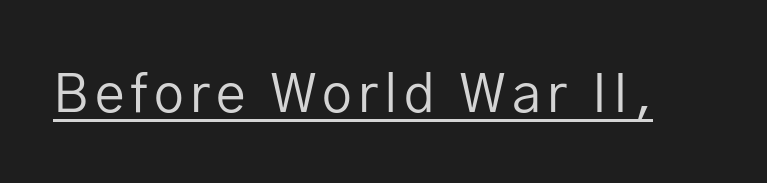
The image shows 53 px regular-weight sans-serif type, upright; set underlined; low stroke contrast and a medium x-height.
